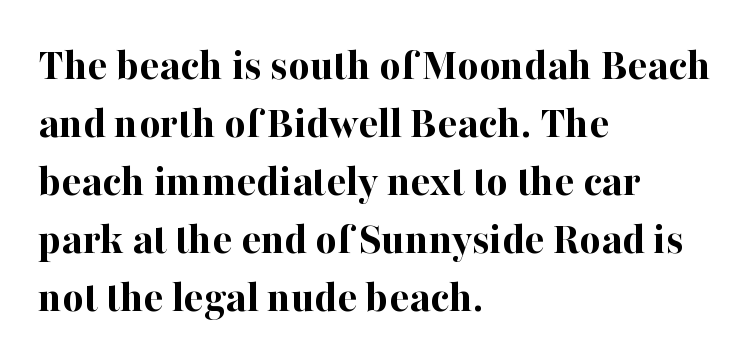
Q: Is the text bold? A: Yes.
Q: Is the text italic (slanted)? A: No, it is upright.
Q: Is the typeface a serif or a sans-serif typeface? A: Serif.
Q: Is the text underlined? A: No.
Q: How is the paragraph aligned? A: Left-aligned.
Q: Is the spacing between letters normal or unusually wide? A: Normal.
Q: Is the spacing between lines tight, normal or loose? A: Normal.
Q: Width (condensed, normal, or wide)? A: Normal.
Q: Stroke contrast? A: High.
Q: x-height? A: Medium.
Q: Monospaced? A: No.
